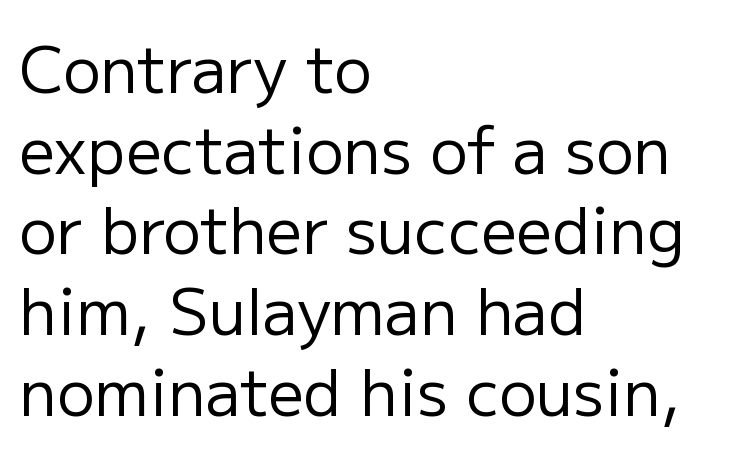
The face used here is proportionally spaced, like ordinary book or web type. The lines are quadded left. The glyphs in this specimen are sans serif. The space between consecutive lines is moderate.
